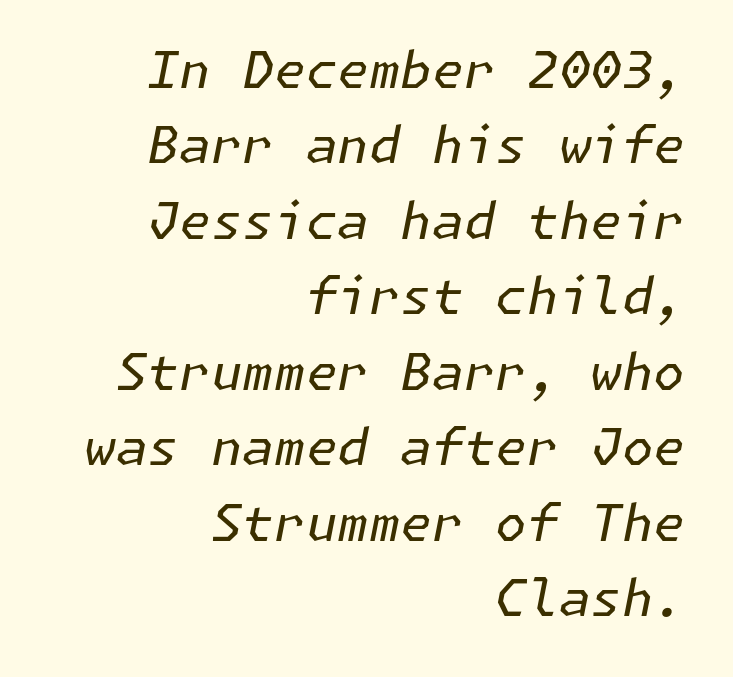
{"italic": "yes", "lean": "right", "slant_degrees": 11, "bold": "no", "weight": "regular", "width": "normal", "stroke_contrast": "low", "x_height": "medium", "underline": "no", "align": "right", "line_spacing": "normal", "line_spacing_ratio": 1.48, "letter_spacing": "normal", "letter_spacing_em": 0.0, "glyph_px": 51}
